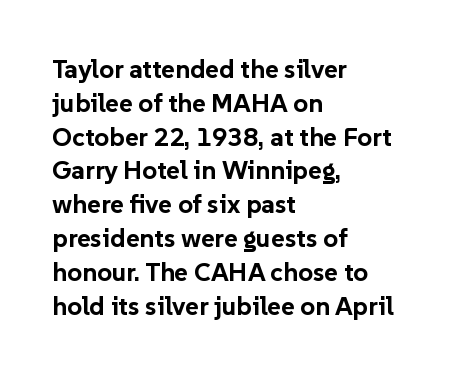
Q: Is the text bold? A: Yes.
Q: Is the text italic (slanted)? A: No, it is upright.
Q: Is the text underlined? A: No.
Q: How is the paragraph aligned? A: Left-aligned.
Q: Is the spacing between letters normal or unusually wide? A: Normal.
Q: Is the spacing between lines tight, normal or loose? A: Normal.
